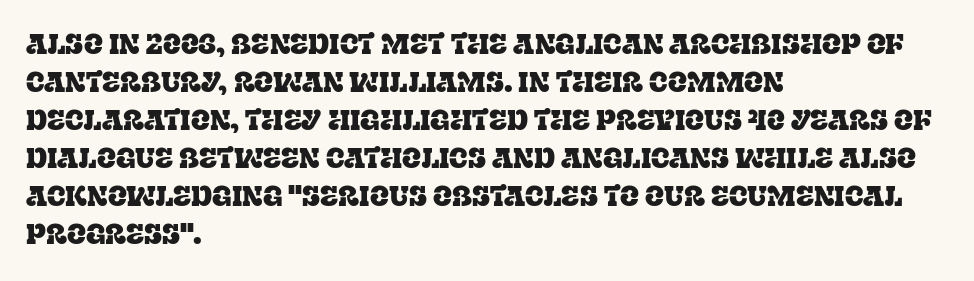
Examine the stroke ends and you'll spot serifs. Beneath every word, the page is bare. Does extra space separate the letters? No, they use regular spacing. The rows are spaced the way most documents space them.
